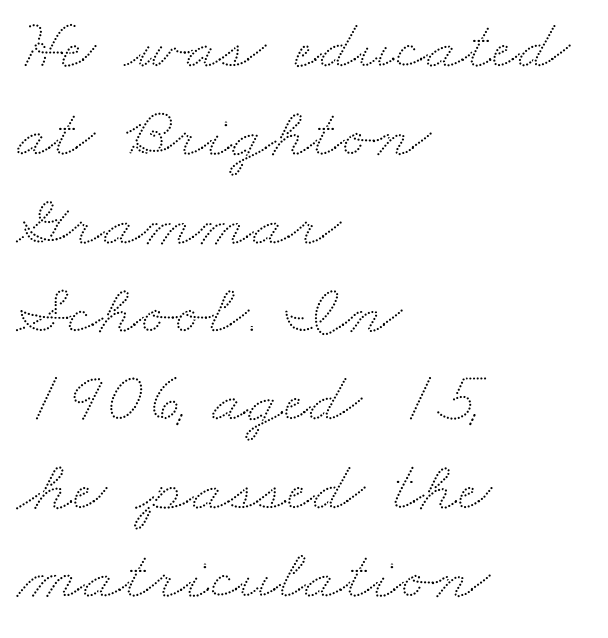
{"width": "wide", "stroke_contrast": "low", "x_height": "small", "monospaced": "no", "underline": "no", "align": "left", "line_spacing_ratio": 1.21, "letter_spacing": "normal", "letter_spacing_em": 0.0, "glyph_px": 73}
